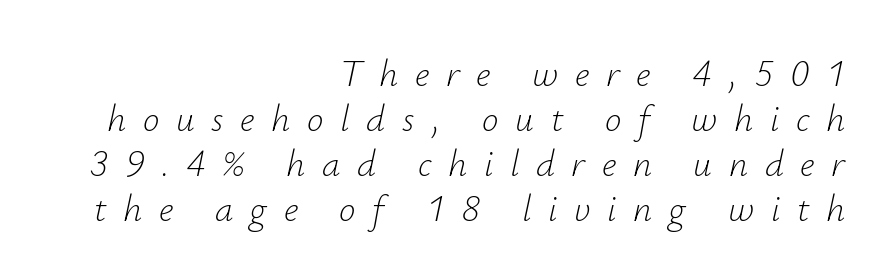
Q: Is the text bold? A: No.
Q: Is the text italic (slanted)? A: Yes, it leans right by about 12 degrees.
Q: Is the text underlined? A: No.
Q: How is the paragraph aligned? A: Right-aligned.
Q: Is the spacing between letters normal or unusually wide? A: Unusually wide.
Q: Width (condensed, normal, or wide)? A: Normal.
Q: Stroke contrast? A: Low.
Q: x-height? A: Small.
Q: Monospaced? A: No.
